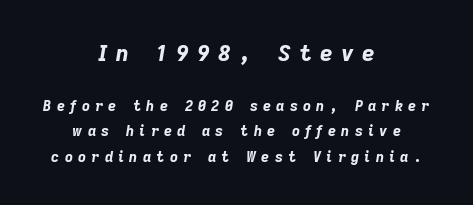
Descenders hang freely into open space. Caption: bold face, heavy strokes. The composition opens big and finishes small. Loose tracking; the words dissolve into strings of separated letters. An italicized treatment has been applied to the whole sample.
